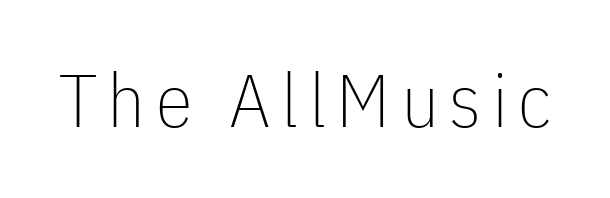
The image shows 75 px thin, condensed sans-serif type, upright; set not underlined; low stroke contrast and a medium x-height.
